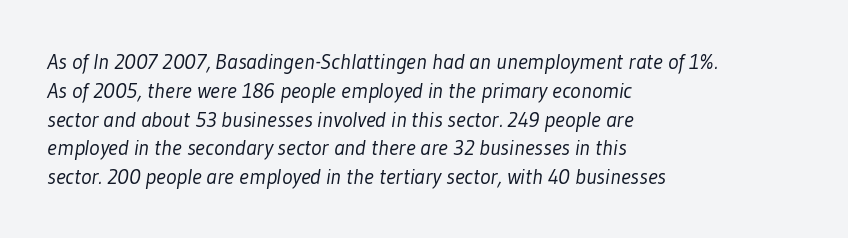
The image shows 22 px text type; set left-aligned, normal line spacing (1.31x), normal letter spacing, not underlined.
